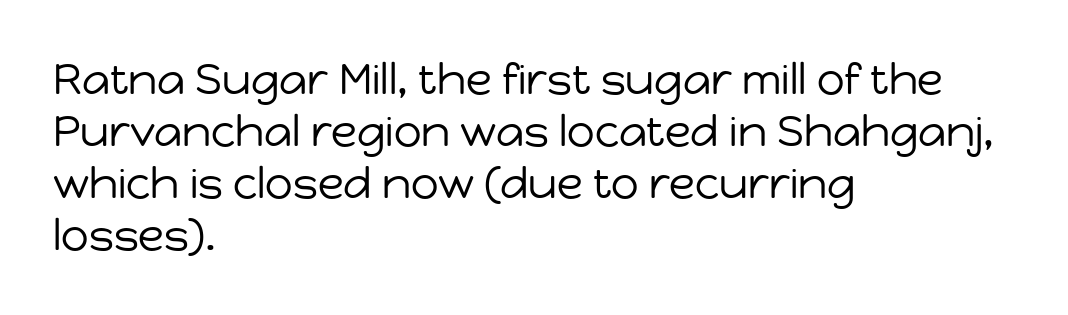
The image shows 43 px regular-weight sans-serif type, upright; set left-aligned, line spacing 1.21x, normal letter spacing, not underlined; low stroke contrast and a medium x-height.
